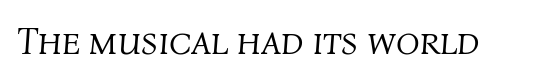
{"italic": "yes", "lean": "right", "slant_degrees": 4, "bold": "no", "weight": "light", "width": "normal", "stroke_contrast": "medium", "x_height": "medium", "monospaced": "no", "underline": "no", "letter_spacing": "normal", "letter_spacing_em": 0.0, "glyph_px": 39}
